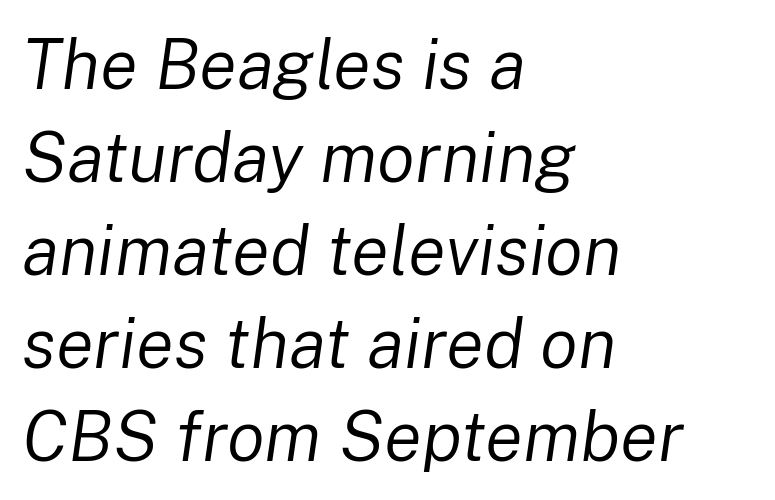
One glance says typical: line gaps are just what's usual. A typesetter would call this proportional, since set widths differ per character. The rendering anchors every line to the left-hand side. Anything drawn beneath the words? Only blank space. Designer's note — italics engaged.
